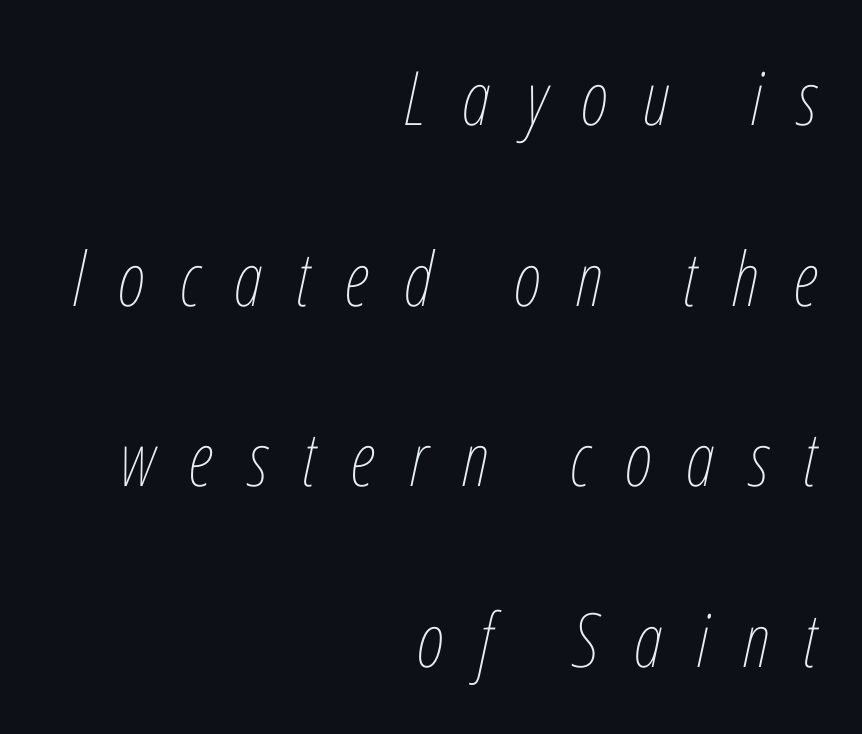
{"italic": "yes", "lean": "right", "slant_degrees": 12, "bold": "no", "weight": "thin", "width": "condensed", "stroke_contrast": "low", "x_height": "medium", "monospaced": "no", "underline": "no", "align": "right", "line_spacing": "loose", "line_spacing_ratio": 2.41, "letter_spacing": "wide", "letter_spacing_em": 0.46, "glyph_px": 75}
